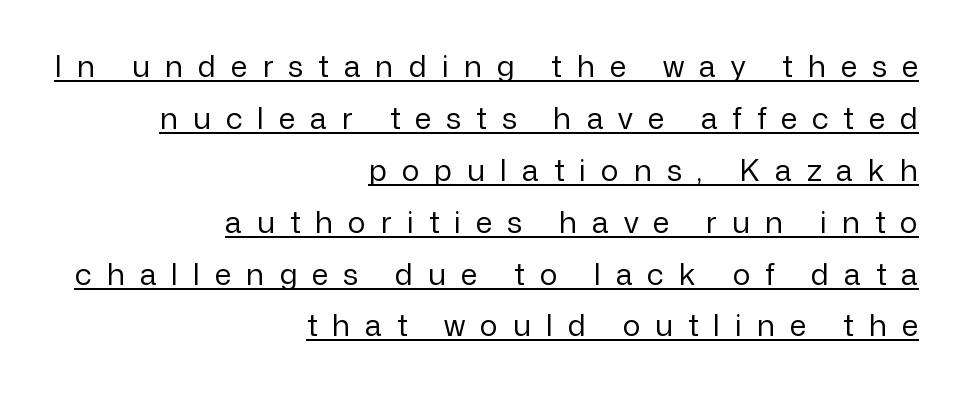
{"serif": "no", "italic": "no", "bold": "no", "weight": "regular", "width": "normal", "stroke_contrast": "low", "x_height": "medium", "monospaced": "no", "underline": "yes", "align": "right", "line_spacing_ratio": 1.73, "letter_spacing": "wide", "letter_spacing_em": 0.5, "glyph_px": 30}
